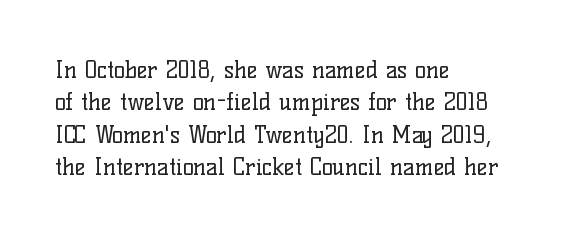
The tracking reads as untouched default to a designer's eye. Layout note: lines flush left. Students, observe: this is what conventionally led text looks like. Underline: absent.
